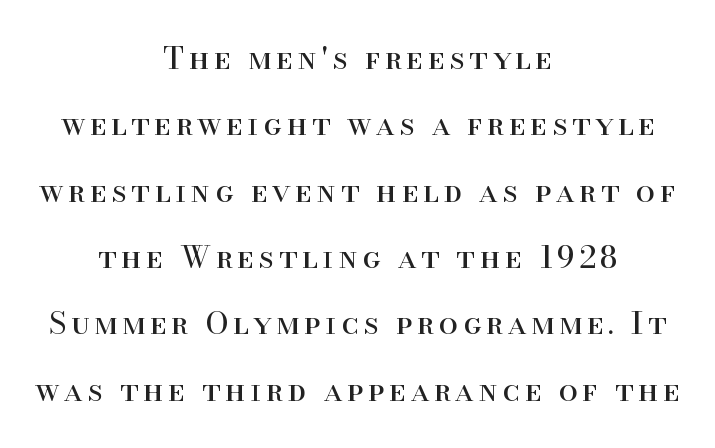
Q: Is the text bold? A: No.
Q: Is the text italic (slanted)? A: No, it is upright.
Q: Is the typeface a serif or a sans-serif typeface? A: Serif.
Q: Is the text underlined? A: No.
Q: How is the paragraph aligned? A: Centered.
Q: Is the spacing between lines tight, normal or loose? A: Loose.
Q: Width (condensed, normal, or wide)? A: Normal.
Q: Stroke contrast? A: High.
Q: x-height? A: Small.
Q: Monospaced? A: No.
